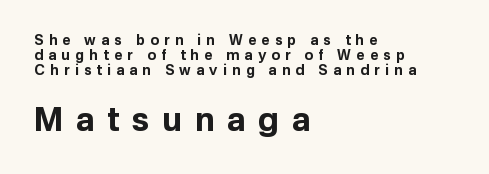
Q: Is the text bold? A: Yes.
Q: Is the text italic (slanted)? A: No, it is upright.
Q: Is the typeface a serif or a sans-serif typeface? A: Sans-serif.
Q: Is the text underlined? A: No.
Q: How is the paragraph aligned? A: Left-aligned.
Q: Is the spacing between letters normal or unusually wide? A: Unusually wide.
Q: Is the spacing between lines tight, normal or loose? A: Tight.
Q: Which block of text is set in a larger size, the first (top) or the second (bottom)? A: The second (bottom) one.
Q: Width (condensed, normal, or wide)? A: Normal.
Q: Stroke contrast? A: Low.
Q: x-height? A: Medium.
Q: Monospaced? A: No.
